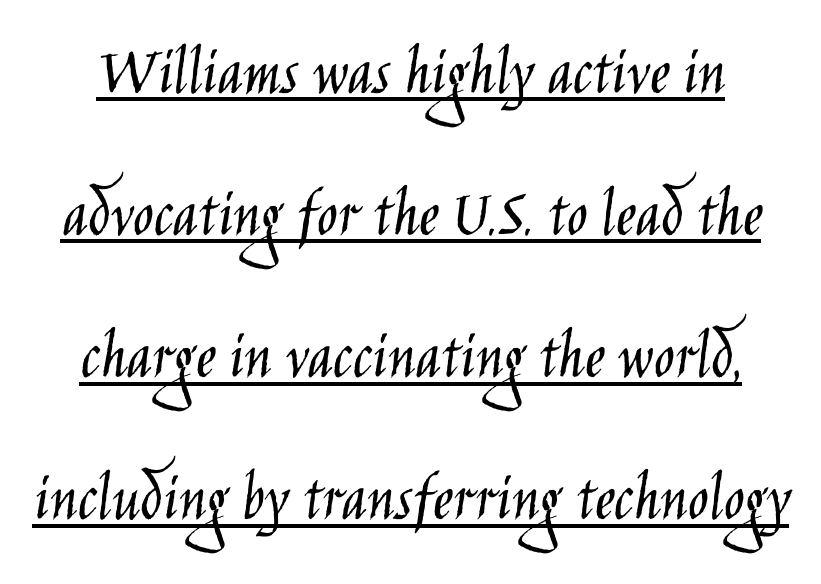
What's the leading like? Stretched, with rows far apart. The face looks like a standard text weight, possibly lighter. Do the characters align in a grid? No, the font is proportional.
